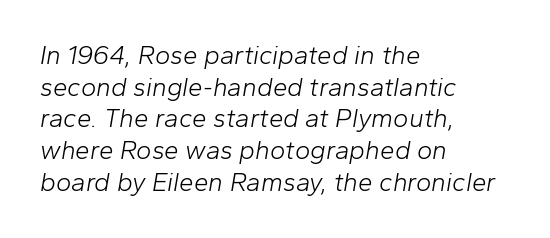
The image shows 26 px text type, italic (leaning right); set left-aligned, line spacing 1.22x, normal letter spacing, not underlined.
